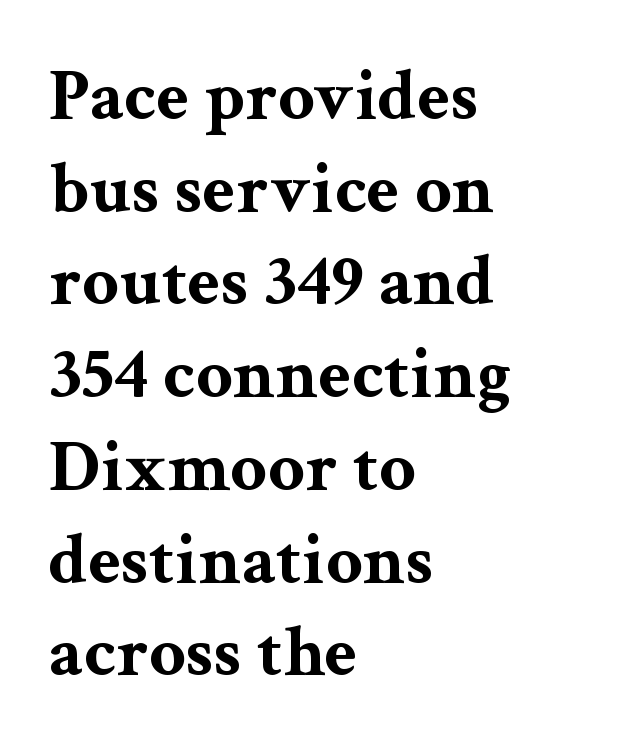
Q: Is the text bold? A: Yes.
Q: Is the text italic (slanted)? A: No, it is upright.
Q: Is the typeface a serif or a sans-serif typeface? A: Serif.
Q: Is the text underlined? A: No.
Q: How is the paragraph aligned? A: Left-aligned.
Q: Is the spacing between letters normal or unusually wide? A: Normal.
Q: Is the spacing between lines tight, normal or loose? A: Normal.
Q: Width (condensed, normal, or wide)? A: Wide.
Q: Stroke contrast? A: Medium.
Q: x-height? A: Medium.
Q: Monospaced? A: No.
